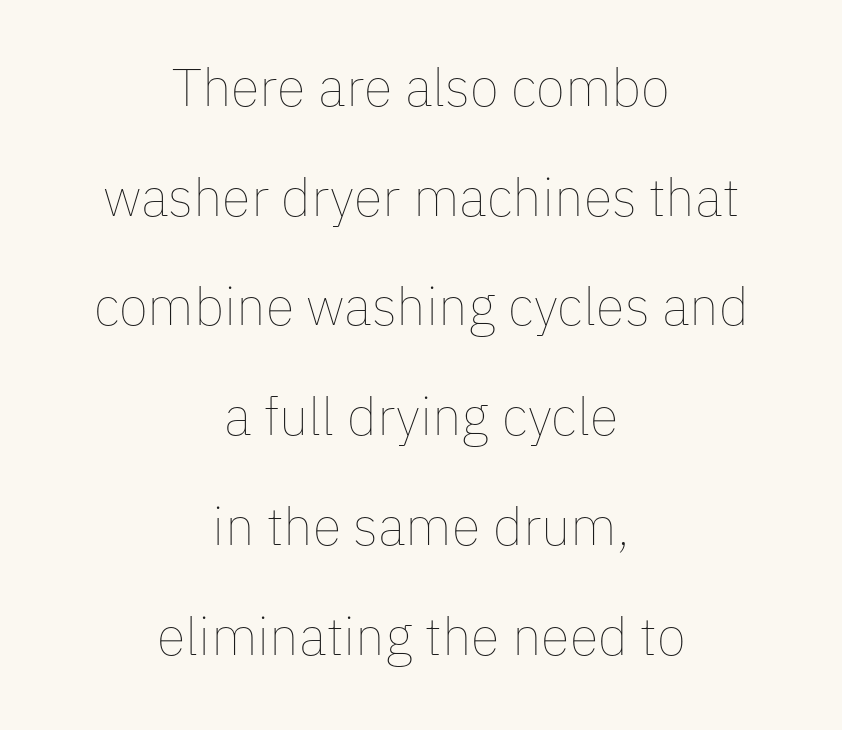
Q: Is the text bold? A: No.
Q: Is the text italic (slanted)? A: No, it is upright.
Q: Is the text underlined? A: No.
Q: How is the paragraph aligned? A: Centered.
Q: Is the spacing between letters normal or unusually wide? A: Normal.
Q: Is the spacing between lines tight, normal or loose? A: Loose.
Q: Width (condensed, normal, or wide)? A: Normal.
Q: Stroke contrast? A: Low.
Q: x-height? A: Medium.
Q: Monospaced? A: No.
